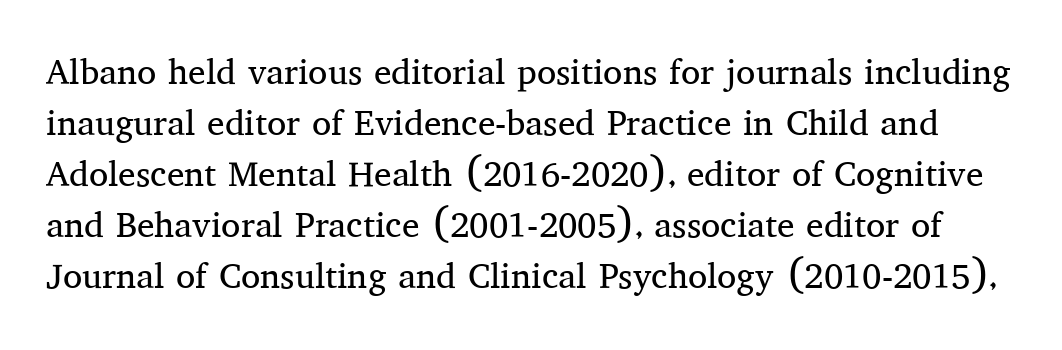
The letters advance in unequal steps, a hallmark of proportional type. Stems and bowls with no extra thickness — not bold. The gaps between neighbouring characters are ordinary and unremarkable. Serifs: yes, visible at the terminals of the letterforms. Designer's note — italics off, roman on. In terms of leading, this rendering sits right in the middle.
